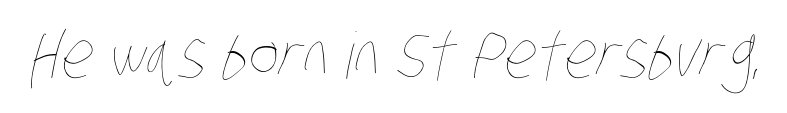
{"bold": "no", "weight": "thin", "width": "condensed", "stroke_contrast": "low", "x_height": "large", "monospaced": "no", "underline": "no", "letter_spacing": "normal", "letter_spacing_em": 0.0, "glyph_px": 64}
